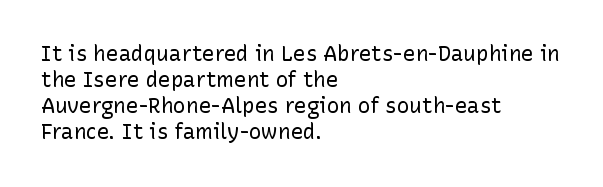
The typography opts for an upright posture over an oblique one. Unmarked baselines from the first word to the last. Students, note that the glyphs here touch the page at normal intervals. Which margin do the lines hug? The left one — the right edge is uneven. The typesetting does not lean heavy: it is not bold.
